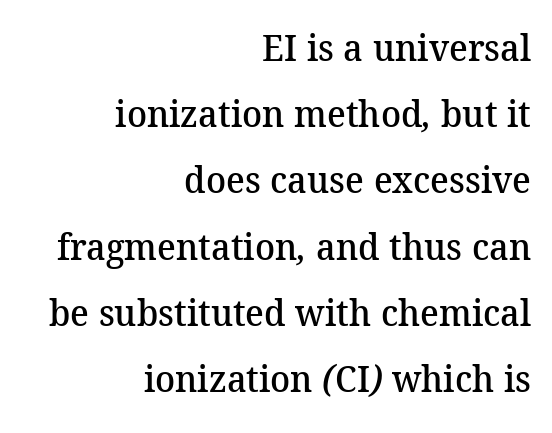
Q: Is the text bold? A: Semi-bold.
Q: Is the typeface a serif or a sans-serif typeface? A: Serif.
Q: Is the text underlined? A: No.
Q: How is the paragraph aligned? A: Right-aligned.
Q: Is the spacing between letters normal or unusually wide? A: Normal.
Q: Width (condensed, normal, or wide)? A: Normal.
Q: Stroke contrast? A: Medium.
Q: x-height? A: Medium.
Q: Monospaced? A: No.
